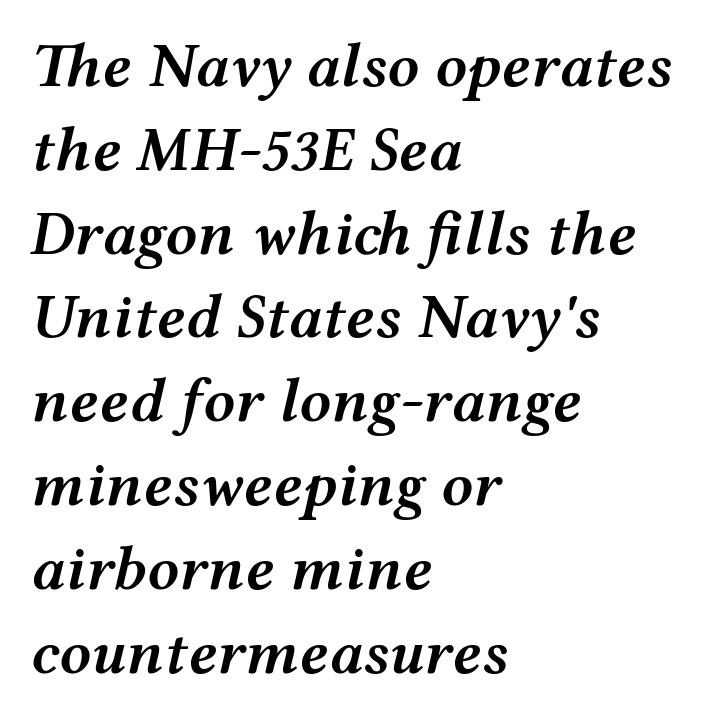
{"italic": "yes", "lean": "right", "slant_degrees": 12, "bold": "semi", "weight": "semibold", "width": "wide", "stroke_contrast": "medium", "x_height": "medium", "monospaced": "no", "underline": "no", "align": "left", "line_spacing": "normal", "line_spacing_ratio": 1.33, "letter_spacing": "normal", "letter_spacing_em": 0.0, "glyph_px": 63}
